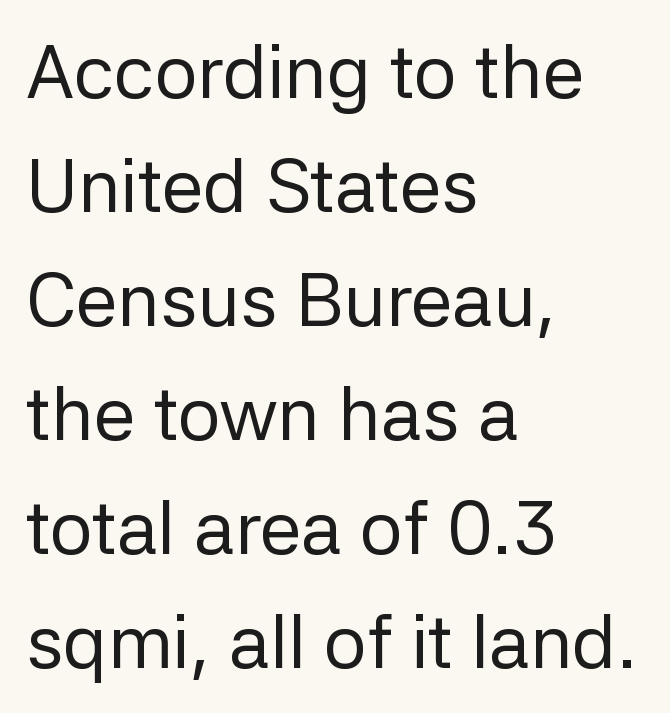
The image shows 75 px regular-weight sans-serif type, upright; set left-aligned, normal line spacing (1.52x), normal letter spacing, not underlined; low stroke contrast and a medium x-height.
